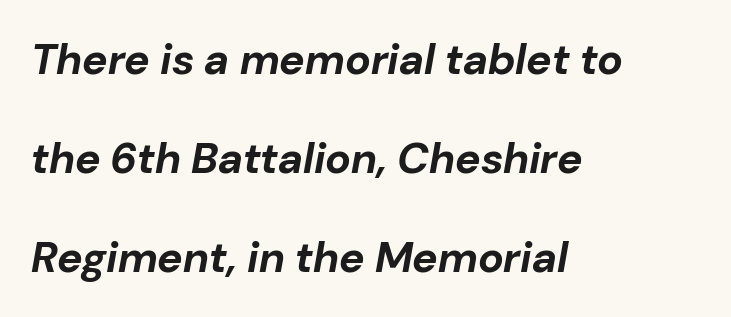
Q: Is the text bold? A: Yes.
Q: Is the text italic (slanted)? A: Yes, it leans right by about 10 degrees.
Q: Is the text underlined? A: No.
Q: How is the paragraph aligned? A: Left-aligned.
Q: Is the spacing between letters normal or unusually wide? A: Normal.
Q: Is the spacing between lines tight, normal or loose? A: Loose.
Q: Width (condensed, normal, or wide)? A: Normal.
Q: Stroke contrast? A: Low.
Q: x-height? A: Medium.
Q: Monospaced? A: No.
